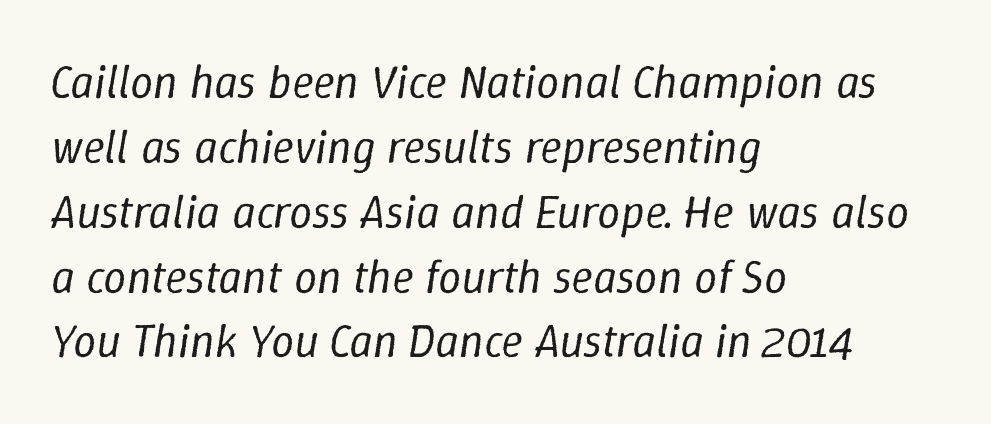
{"italic": "yes", "lean": "right", "slant_degrees": 9, "bold": "no", "weight": "regular", "width": "normal", "stroke_contrast": "low", "x_height": "medium", "monospaced": "no", "underline": "no", "align": "left", "line_spacing": "normal", "line_spacing_ratio": 1.41, "letter_spacing": "normal", "letter_spacing_em": 0.0, "glyph_px": 46}
